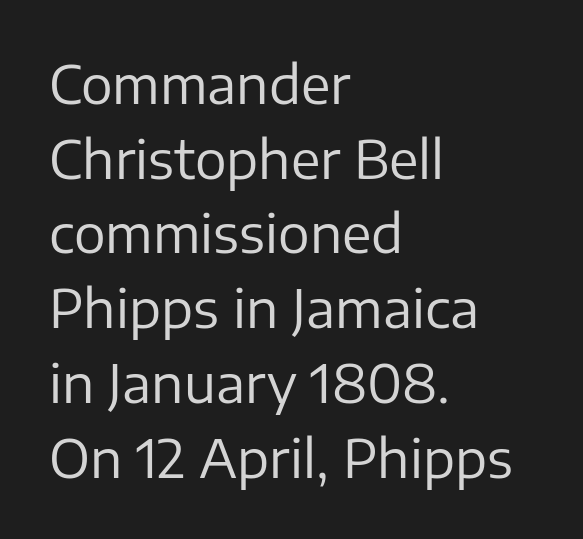
{"serif": "no", "italic": "no", "bold": "no", "weight": "regular", "width": "normal", "stroke_contrast": "low", "x_height": "medium", "monospaced": "no", "underline": "no", "align": "left", "line_spacing": "normal", "line_spacing_ratio": 1.41, "letter_spacing": "normal", "letter_spacing_em": 0.0, "glyph_px": 53}
